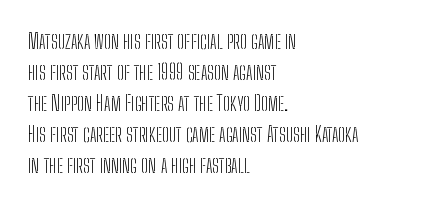
Q: Is the text bold? A: No.
Q: Is the text italic (slanted)? A: No, it is upright.
Q: Is the text underlined? A: No.
Q: How is the paragraph aligned? A: Left-aligned.
Q: Is the spacing between letters normal or unusually wide? A: Normal.
Q: Is the spacing between lines tight, normal or loose? A: Normal.
